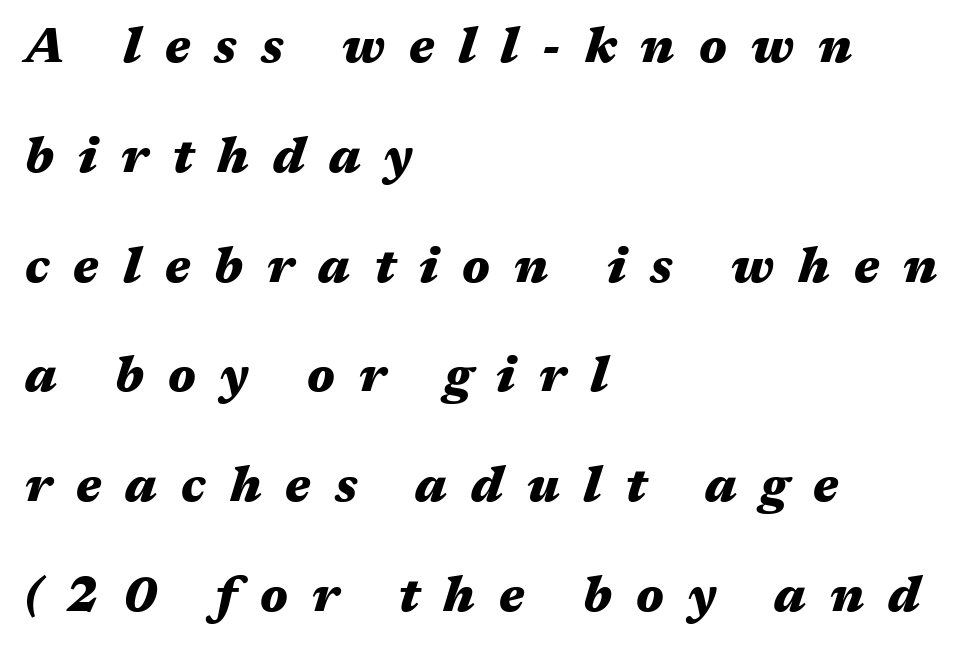
The letters are bold, with thick, heavy strokes. Do the characters align in a grid? No, the font is proportional. Lines of text with bare space underneath. Regarding leading, the lines here are spaced well apart.
